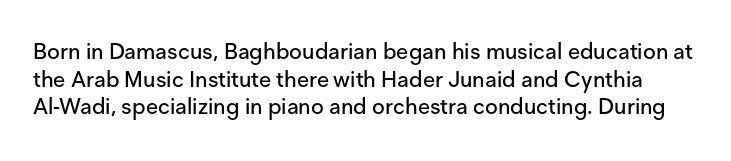
{"italic": "no", "underline": "no", "line_spacing": "normal", "line_spacing_ratio": 1.26, "letter_spacing": "normal", "letter_spacing_em": 0.0, "glyph_px": 22}
